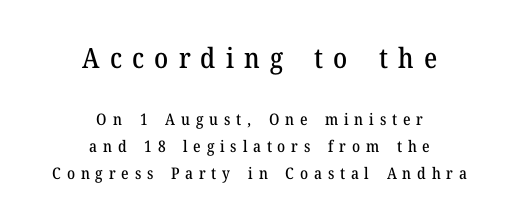
{"serif": "yes", "italic": "no", "width": "normal", "stroke_contrast": "medium", "x_height": "medium", "monospaced": "no", "underline": "no", "align": "center", "line_spacing": "normal", "line_spacing_ratio": 1.67, "letter_spacing": "wide", "letter_spacing_em": 0.36, "larger_block": "first", "size_ratio": 1.75, "glyph_px": 28}
